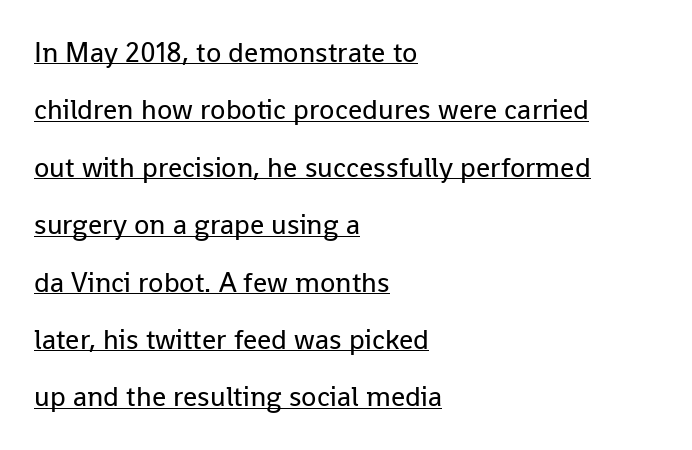
The image shows 28 px regular-weight sans-serif type, upright; set left-aligned, loose line spacing (2.05x), normal letter spacing, underlined; low stroke contrast and a medium x-height.
